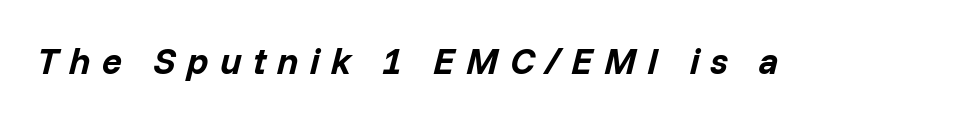
{"italic": "yes", "lean": "right", "slant_degrees": 14, "bold": "yes", "weight": "bold", "width": "normal", "stroke_contrast": "low", "x_height": "medium", "monospaced": "no", "underline": "no", "letter_spacing": "wide", "letter_spacing_em": 0.3, "glyph_px": 37}
